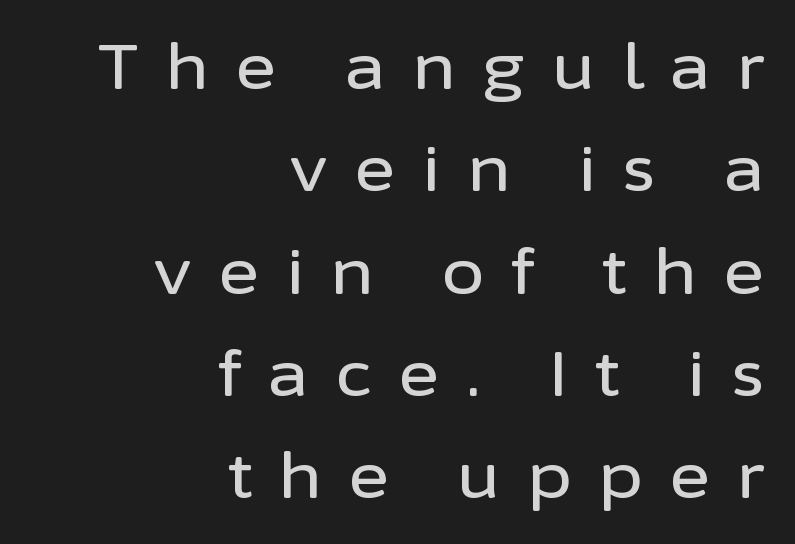
Inter-character spacing is expanded well beyond the font's built-in metrics. Visually the block forms a straight wall on the right and a jagged coastline on the left. Is this a fixed-width face? No — the glyphs have proportional, varying widths. Descenders are the only things crossing below the line.
